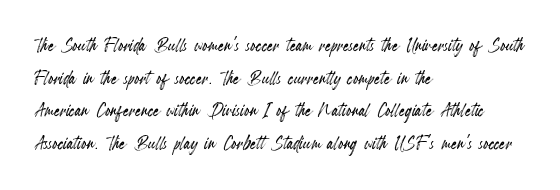
All the whitespace from short lines collects on the right. Standard letterfit; no display-style spreading of the glyphs. The area under the type is left untouched. If you measured baseline to baseline, you'd find a middling distance.
